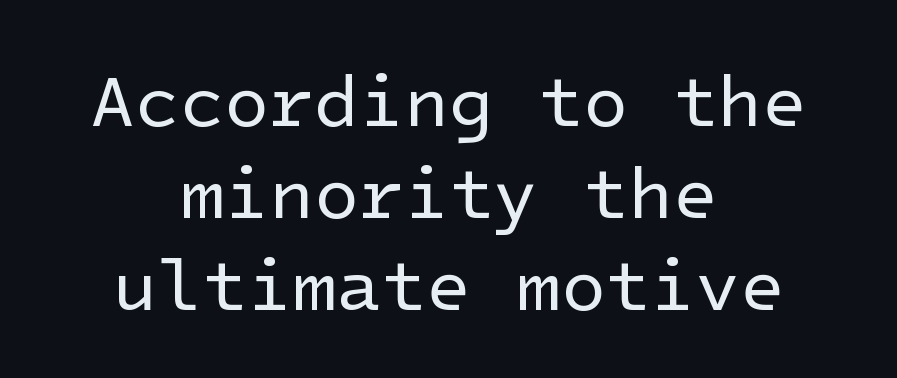
The designer went with a sans here, leaving each stem footless. Leftover space on each line is divided equally before and after the words. These lines keep a tight, regular rhythm from letter to letter. Rendered with straight, roman letterforms. This is not heavy type; no bold has been used.
